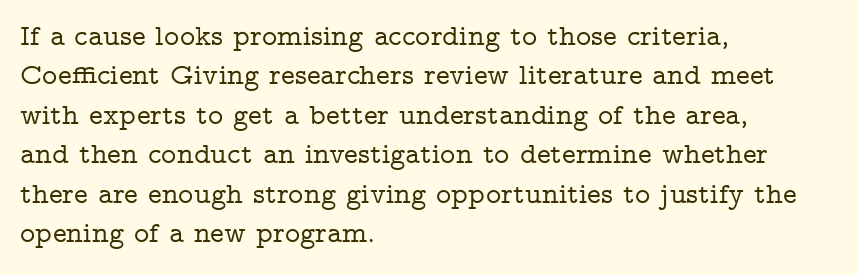
The image shows 29 px wide serif type, upright; set left-aligned, normal line spacing (1.36x), normal letter spacing, not underlined; low stroke contrast and a medium x-height.
